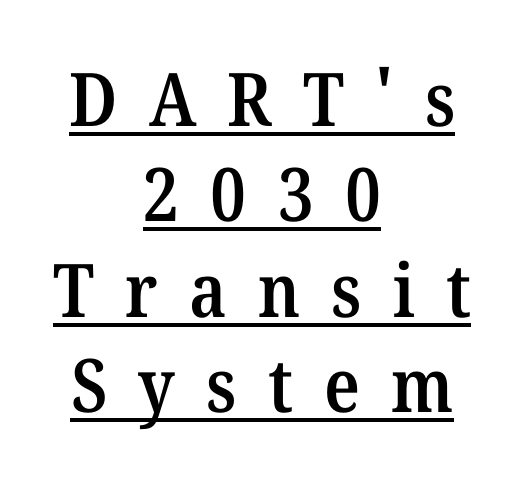
The image shows 74 px semibold serif type, upright; set centered, normal line spacing (1.29x), unusually wide letter spacing (+0.42 em), underlined; medium stroke contrast and a medium x-height.
